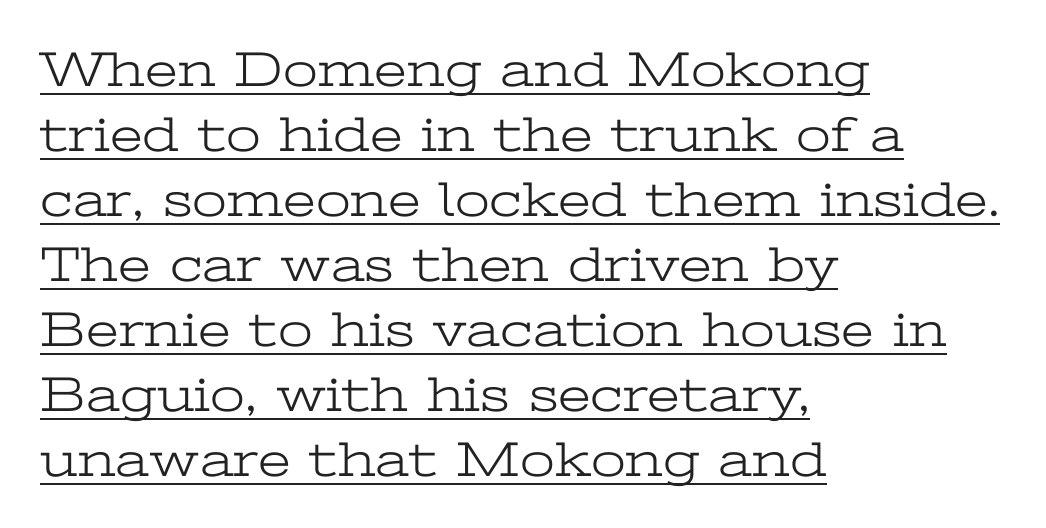
Q: Is the text bold? A: No.
Q: Is the text italic (slanted)? A: No, it is upright.
Q: Is the typeface a serif or a sans-serif typeface? A: Serif.
Q: Is the text underlined? A: Yes.
Q: How is the paragraph aligned? A: Left-aligned.
Q: Is the spacing between letters normal or unusually wide? A: Normal.
Q: Is the spacing between lines tight, normal or loose? A: Normal.
Q: Width (condensed, normal, or wide)? A: Wide.
Q: Stroke contrast? A: Low.
Q: x-height? A: Medium.
Q: Monospaced? A: No.
